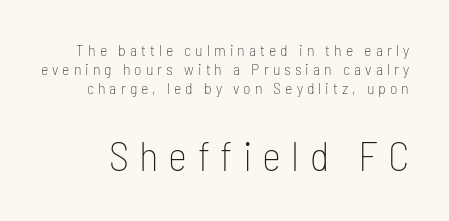
Counters stay open thanks to moderate or lighter strokes. The glyphs are unaccompanied by any horizontal stroke below them. Here the glyphs are tracked loosely, breaking word shapes into spaced letters. The rendering enlarges the type as you move from the upper chunk to the lower.
